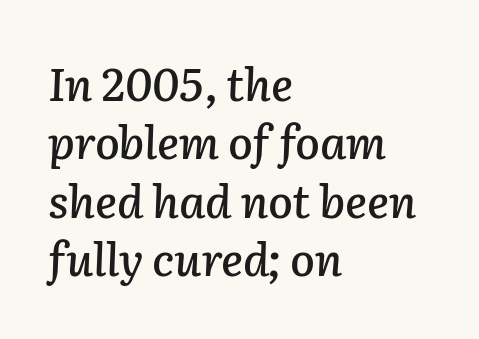
The font's italic variant was chosen for this text. Glyph-to-glyph distance matches everyday printed text. Horizontally, the lines are justified to the leading edge only. Bare-footed words on every line. In terms of leading, this rendering sits right in the middle.
